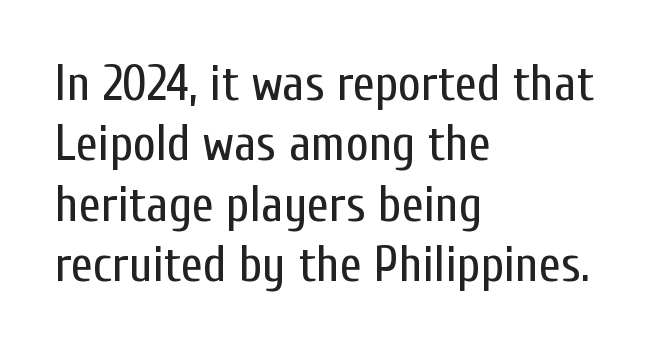
The type is set solid horizontally, with unmodified tracking. Underlining? Definitely not there. Style check: upright. This is sans-serif lettering, the kind often seen on screens and signage. Is the block centered? No — it sits flush against the left margin. The face looks like a standard text weight, possibly lighter.
